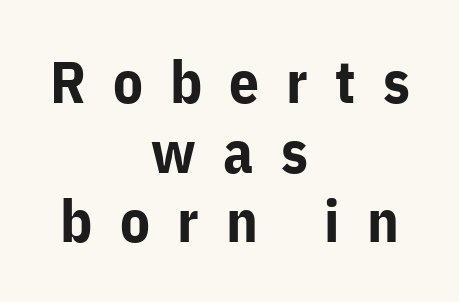
Q: Is the text bold? A: Yes.
Q: Is the text italic (slanted)? A: No, it is upright.
Q: Is the typeface a serif or a sans-serif typeface? A: Sans-serif.
Q: Is the text underlined? A: No.
Q: How is the paragraph aligned? A: Centered.
Q: Is the spacing between letters normal or unusually wide? A: Unusually wide.
Q: Width (condensed, normal, or wide)? A: Normal.
Q: Stroke contrast? A: Low.
Q: x-height? A: Medium.
Q: Monospaced? A: No.
